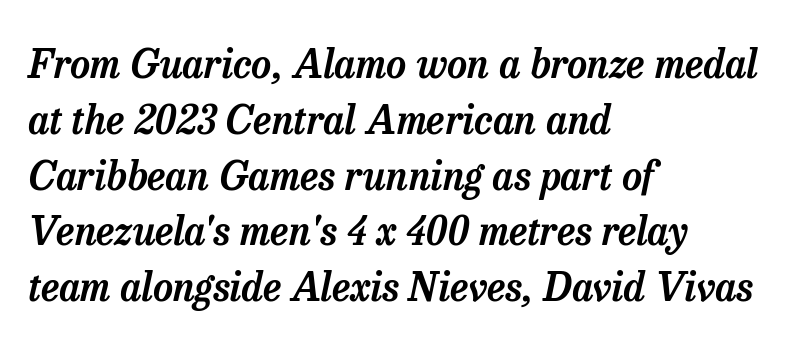
Q: Is the text italic (slanted)? A: Yes, it leans right by about 13 degrees.
Q: Is the typeface a serif or a sans-serif typeface? A: Serif.
Q: Is the text underlined? A: No.
Q: How is the paragraph aligned? A: Left-aligned.
Q: Is the spacing between letters normal or unusually wide? A: Normal.
Q: Is the spacing between lines tight, normal or loose? A: Normal.
Q: Width (condensed, normal, or wide)? A: Normal.
Q: Stroke contrast? A: Low.
Q: x-height? A: Medium.
Q: Monospaced? A: No.
